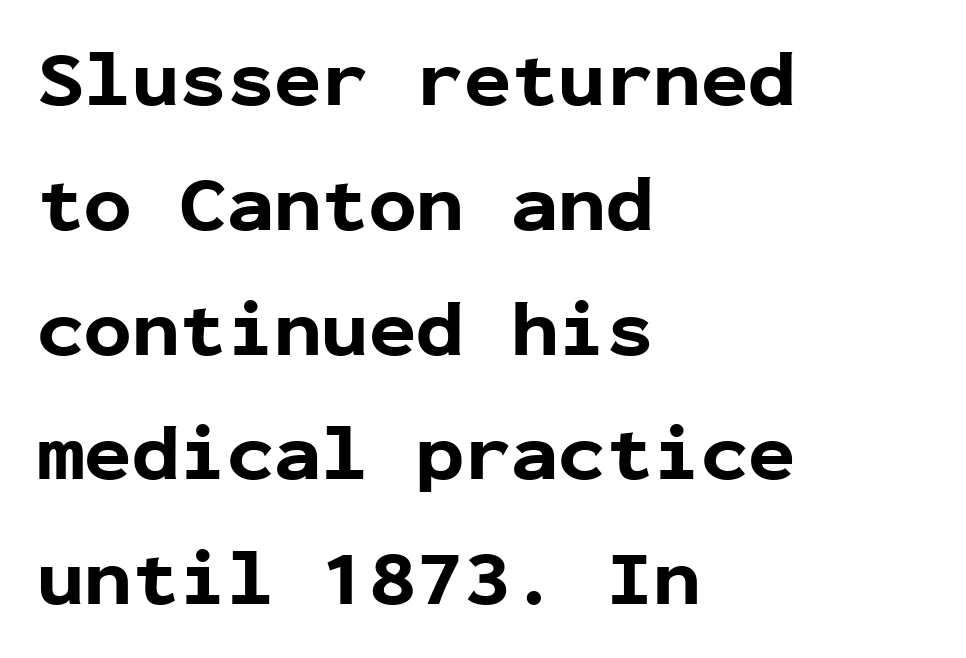
{"serif": "no", "italic": "no", "bold": "yes", "weight": "bold", "width": "normal", "stroke_contrast": "low", "x_height": "medium", "monospaced": "yes", "underline": "no", "align": "left", "line_spacing": "normal", "line_spacing_ratio": 1.58, "letter_spacing": "normal", "letter_spacing_em": 0.0, "glyph_px": 79}
